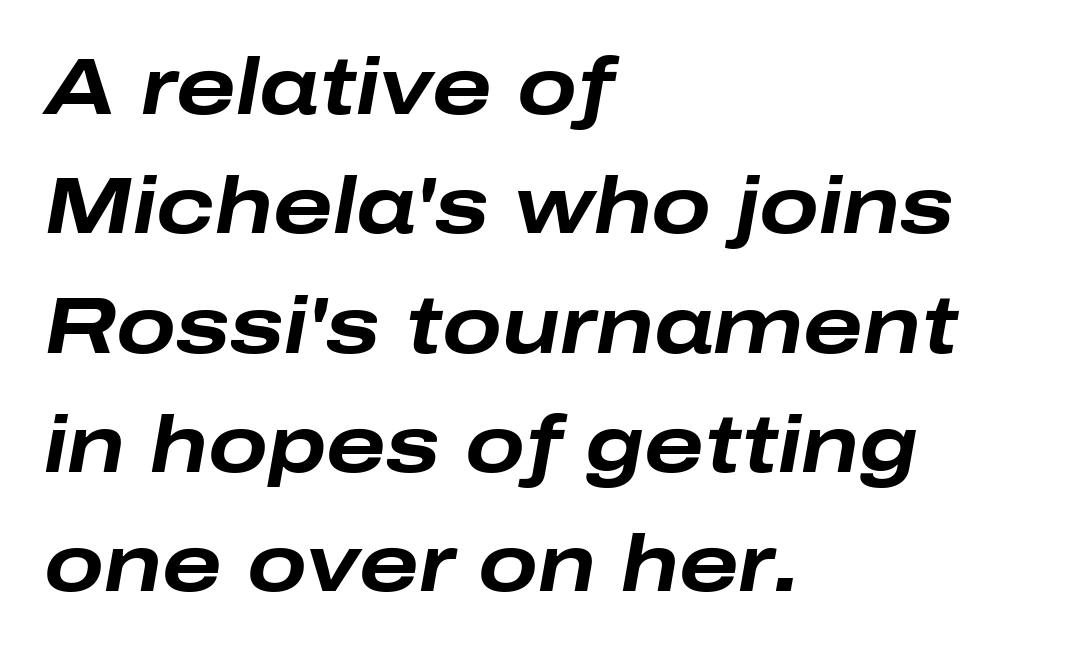
The image shows 79 px bold, wide type, italic (leaning right); set left-aligned, normal line spacing (1.51x), normal letter spacing, not underlined; low stroke contrast and a medium x-height.
